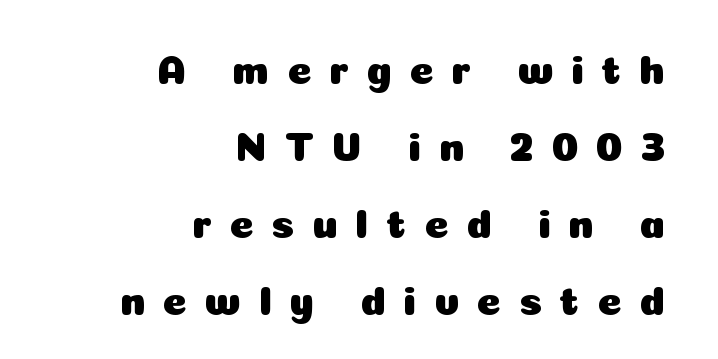
Q: Is the text italic (slanted)? A: No, it is upright.
Q: Is the typeface a serif or a sans-serif typeface? A: Sans-serif.
Q: Is the text underlined? A: No.
Q: How is the paragraph aligned? A: Right-aligned.
Q: Is the spacing between letters normal or unusually wide? A: Unusually wide.
Q: Width (condensed, normal, or wide)? A: Normal.
Q: Stroke contrast? A: Low.
Q: x-height? A: Medium.
Q: Monospaced? A: No.
